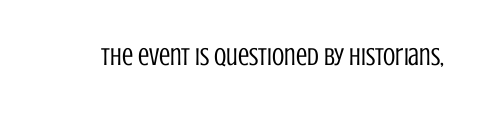
The rendering keeps characters at their native spacing. The font sits on the lighter half of the weight spectrum, regular included. Quick note: underline off. Is there any slant? The stems are plumb.
